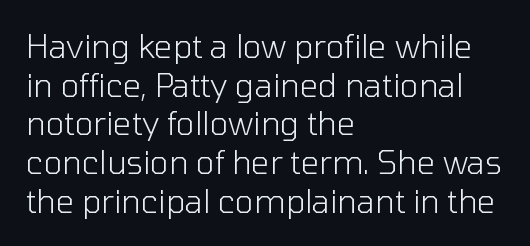
{"serif": "no", "italic": "no", "bold": "no", "weight": "light", "width": "normal", "stroke_contrast": "low", "x_height": "medium", "monospaced": "no", "underline": "no", "align": "left", "line_spacing_ratio": 1.21, "letter_spacing": "normal", "letter_spacing_em": 0.0, "glyph_px": 32}
